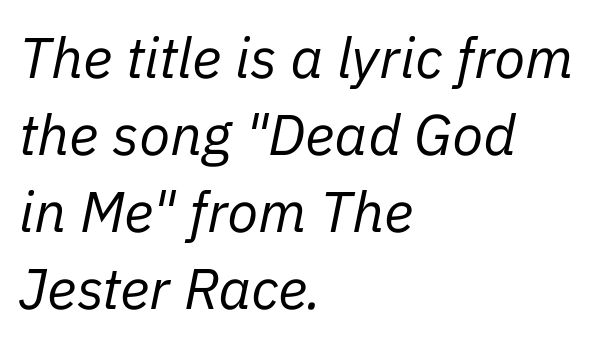
{"italic": "yes", "lean": "right", "slant_degrees": 11, "bold": "no", "weight": "regular", "width": "normal", "stroke_contrast": "low", "x_height": "medium", "monospaced": "no", "underline": "no", "align": "left", "line_spacing": "normal", "line_spacing_ratio": 1.35, "letter_spacing": "normal", "letter_spacing_em": 0.0, "glyph_px": 57}
